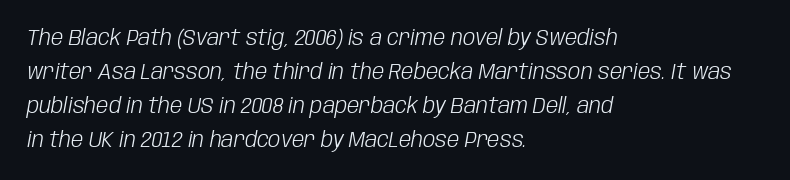
The image shows 22 px text type, italic (leaning right); set left-aligned, normal line spacing (1.54x), normal letter spacing, not underlined.
